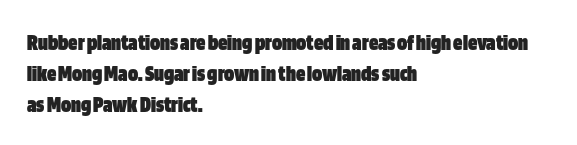
Q: Is the text bold? A: Yes.
Q: Is the text italic (slanted)? A: No, it is upright.
Q: Is the text underlined? A: No.
Q: How is the paragraph aligned? A: Left-aligned.
Q: Is the spacing between letters normal or unusually wide? A: Normal.
Q: Is the spacing between lines tight, normal or loose? A: Normal.
